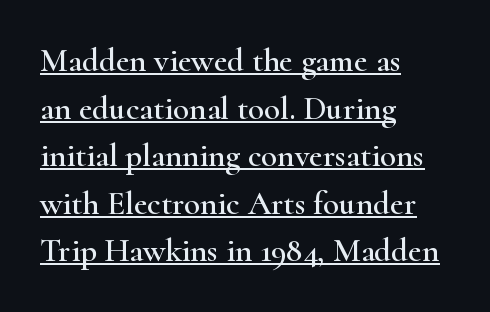
Q: Is the text italic (slanted)? A: No, it is upright.
Q: Is the typeface a serif or a sans-serif typeface? A: Serif.
Q: Is the text underlined? A: Yes.
Q: How is the paragraph aligned? A: Left-aligned.
Q: Is the spacing between letters normal or unusually wide? A: Normal.
Q: Is the spacing between lines tight, normal or loose? A: Normal.
Q: Width (condensed, normal, or wide)? A: Wide.
Q: Stroke contrast? A: High.
Q: x-height? A: Small.
Q: Monospaced? A: No.
